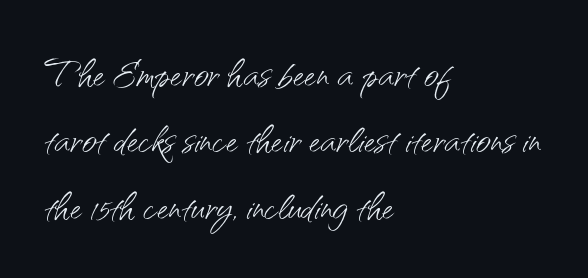
The rendering anchors every line to the left-hand side. Normally led — the rows are evenly, conventionally spaced. The strip under each line holds only bare page.
